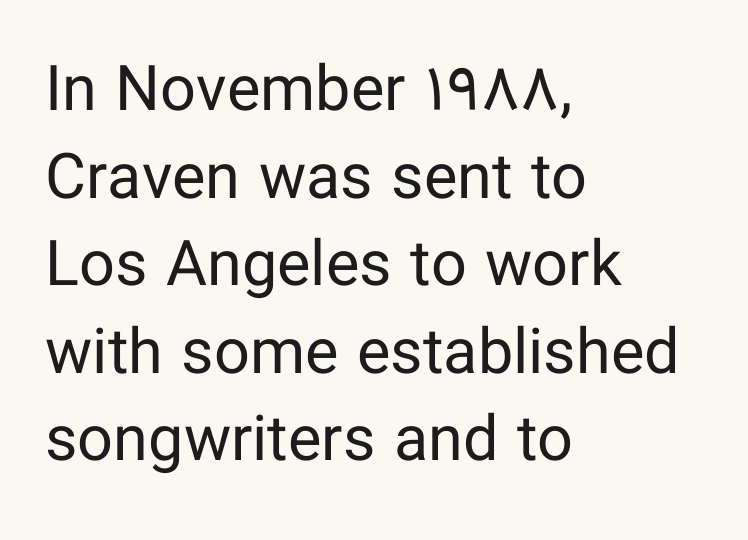
The image shows 63 px regular-weight sans-serif type, upright; set left-aligned, normal line spacing (1.39x), normal letter spacing, not underlined; low stroke contrast and a medium x-height.
